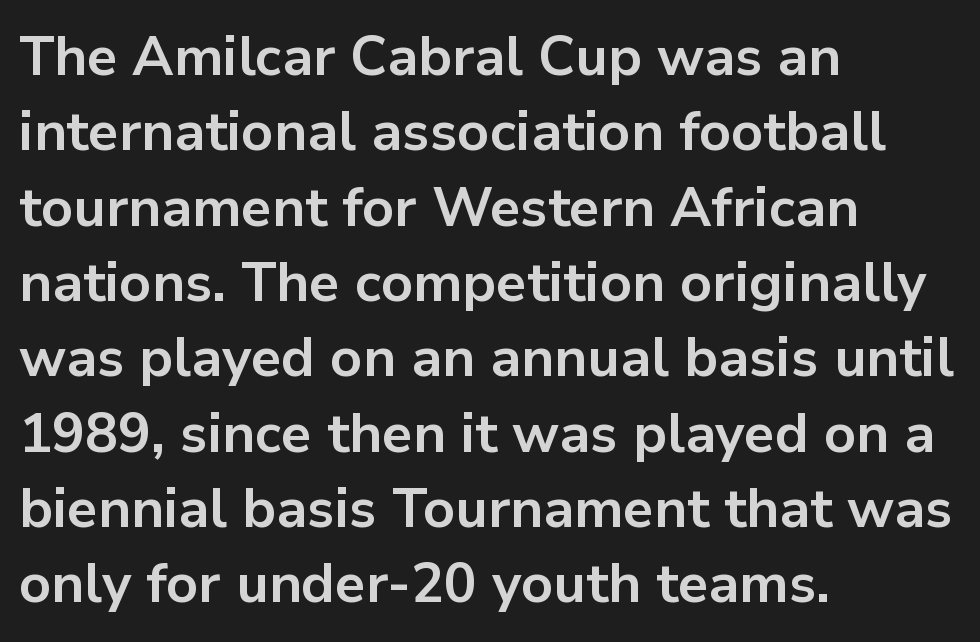
Q: Is the text bold? A: Yes.
Q: Is the text italic (slanted)? A: No, it is upright.
Q: Is the typeface a serif or a sans-serif typeface? A: Sans-serif.
Q: Is the text underlined? A: No.
Q: How is the paragraph aligned? A: Left-aligned.
Q: Is the spacing between letters normal or unusually wide? A: Normal.
Q: Is the spacing between lines tight, normal or loose? A: Normal.
Q: Width (condensed, normal, or wide)? A: Normal.
Q: Stroke contrast? A: Low.
Q: x-height? A: Medium.
Q: Monospaced? A: No.
